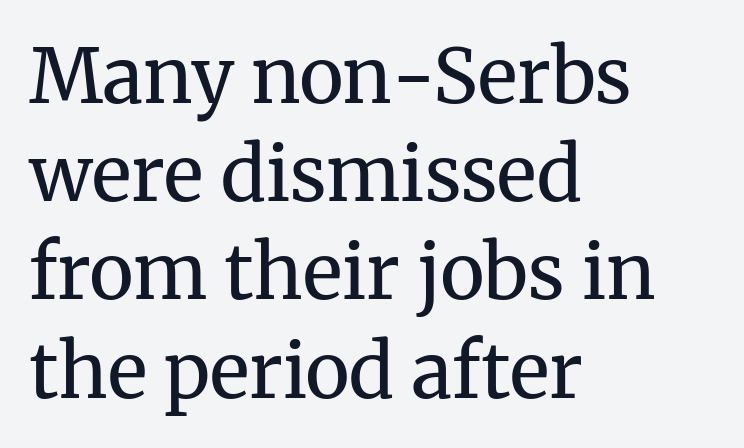
In terms of letterform style, serifs are clearly present. Think of a printed novel: that variable character pitch is what you see here. Each row of text sits above clean, open space. Look at the tracking — it's just the regular setting, nothing added. Counters stay open thanks to moderate or lighter strokes.
